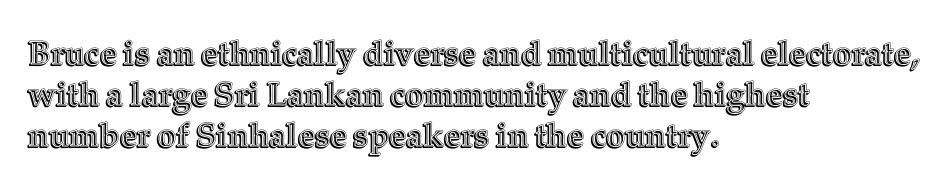
The image shows 33 px text type, upright; set left-aligned, line spacing 1.24x, normal letter spacing, not underlined; a medium x-height.
